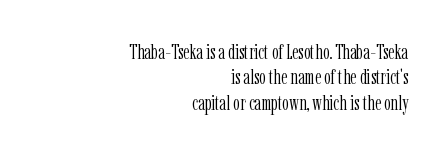
Q: Is the text bold? A: No.
Q: Is the text italic (slanted)? A: No, it is upright.
Q: Is the text underlined? A: No.
Q: How is the paragraph aligned? A: Right-aligned.
Q: Is the spacing between letters normal or unusually wide? A: Normal.
